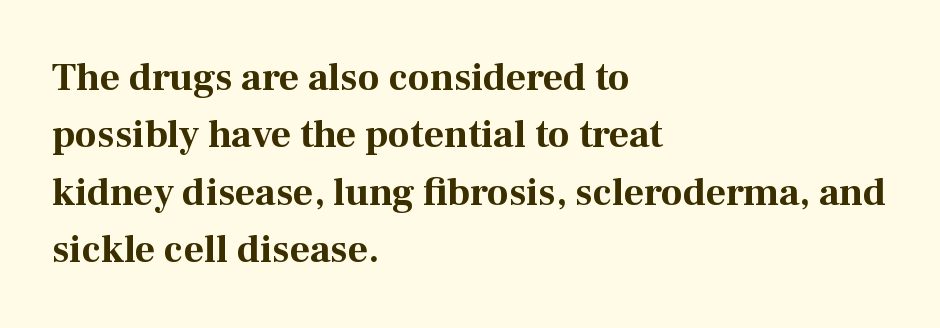
The image shows 39 px bold serif type, upright; set left-aligned, normal line spacing (1.47x), normal letter spacing, not underlined; medium stroke contrast and a medium x-height.
